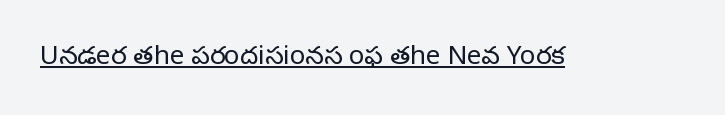
{"italic": "no", "bold": "no", "underline": "yes", "letter_spacing": "normal", "letter_spacing_em": 0.0, "glyph_px": 26}
